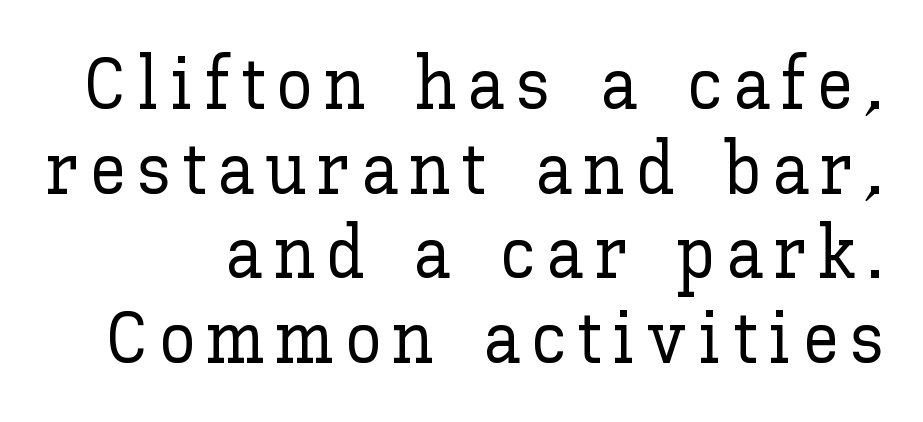
{"italic": "no", "width": "normal", "stroke_contrast": "low", "x_height": "medium", "monospaced": "no", "underline": "no", "line_spacing_ratio": 1.16, "glyph_px": 73}
